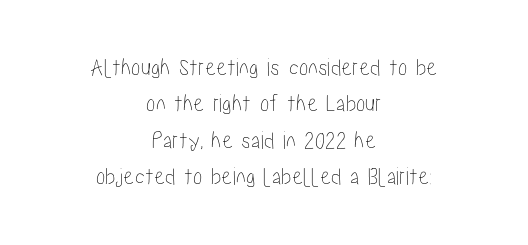
Q: Is the text italic (slanted)? A: No, it is upright.
Q: Is the text underlined? A: No.
Q: How is the paragraph aligned? A: Centered.
Q: Is the spacing between letters normal or unusually wide? A: Normal.
Q: Is the spacing between lines tight, normal or loose? A: Normal.
